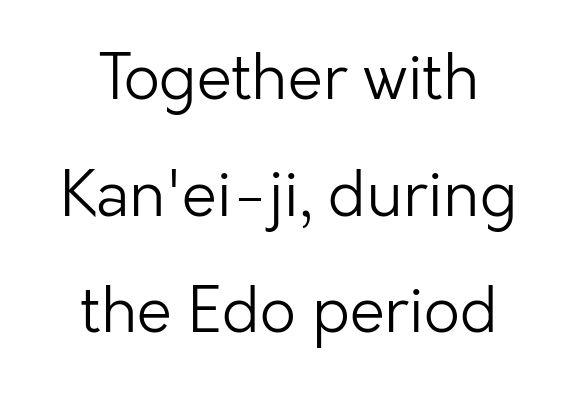
{"serif": "no", "italic": "no", "bold": "no", "weight": "light", "width": "normal", "stroke_contrast": "low", "x_height": "medium", "monospaced": "no", "underline": "no", "align": "center", "line_spacing_ratio": 1.85, "letter_spacing": "normal", "letter_spacing_em": 0.0, "glyph_px": 63}
